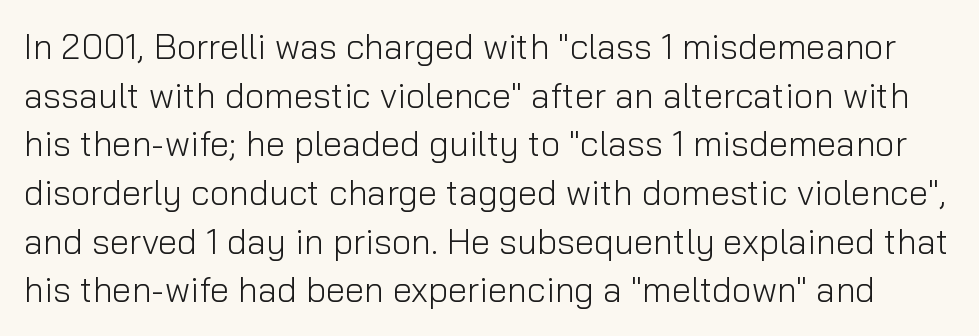
{"serif": "no", "italic": "no", "bold": "no", "weight": "light", "width": "normal", "stroke_contrast": "low", "x_height": "medium", "monospaced": "no", "underline": "no", "line_spacing": "normal", "line_spacing_ratio": 1.39, "letter_spacing": "normal", "letter_spacing_em": 0.0, "glyph_px": 35}
